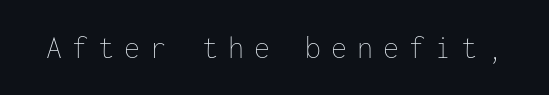
Italic: no, the glyphs are upright roman. How are the letters spaced? Widely, with obvious added tracking. Decoration check: the copy has no underline. The passage shown is typed in a monospace face where columns stay perfectly aligned.
